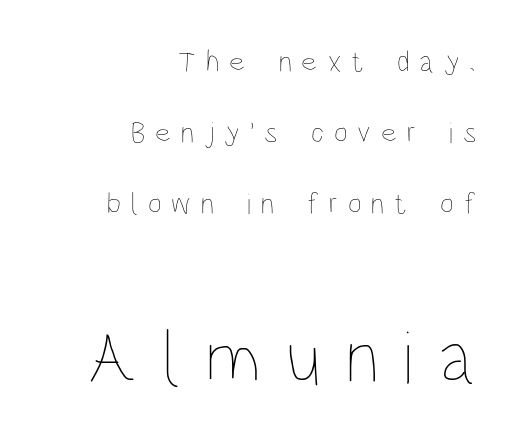
{"italic": "no", "bold": "no", "weight": "thin", "width": "condensed", "stroke_contrast": "low", "x_height": "large", "monospaced": "no", "underline": "no", "align": "right", "line_spacing": "loose", "line_spacing_ratio": 2.36, "letter_spacing": "wide", "letter_spacing_em": 0.33, "larger_block": "second", "size_ratio": 2.53, "glyph_px": 76}
